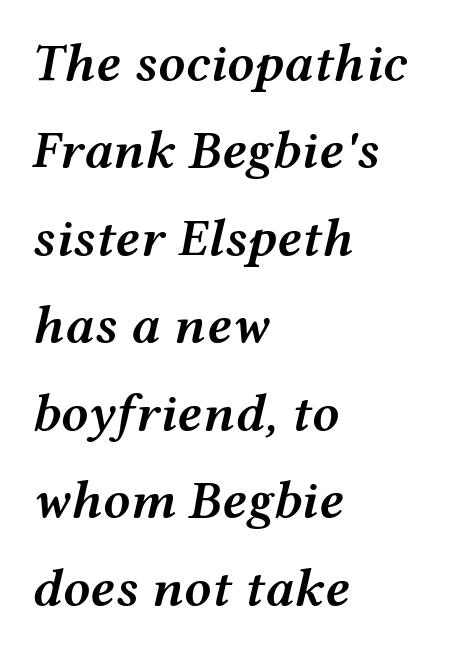
Q: Is the text bold? A: Semi-bold.
Q: Is the text italic (slanted)? A: Yes, it leans right by about 12 degrees.
Q: Is the text underlined? A: No.
Q: How is the paragraph aligned? A: Left-aligned.
Q: Is the spacing between letters normal or unusually wide? A: Normal.
Q: Is the spacing between lines tight, normal or loose? A: Normal.
Q: Width (condensed, normal, or wide)? A: Wide.
Q: Stroke contrast? A: Medium.
Q: x-height? A: Medium.
Q: Monospaced? A: No.
